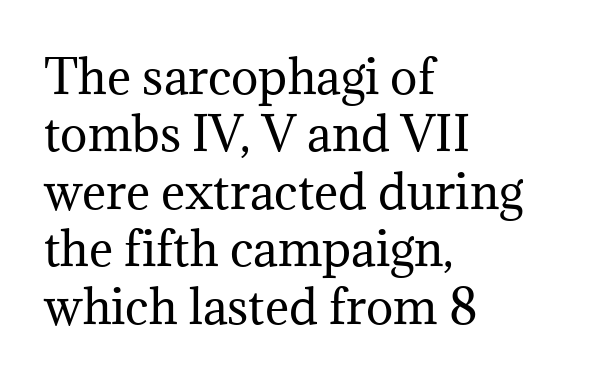
The image shows 46 px regular-weight serif type, upright; set left-aligned, normal line spacing (1.25x), normal letter spacing, not underlined; medium stroke contrast and a medium x-height.
